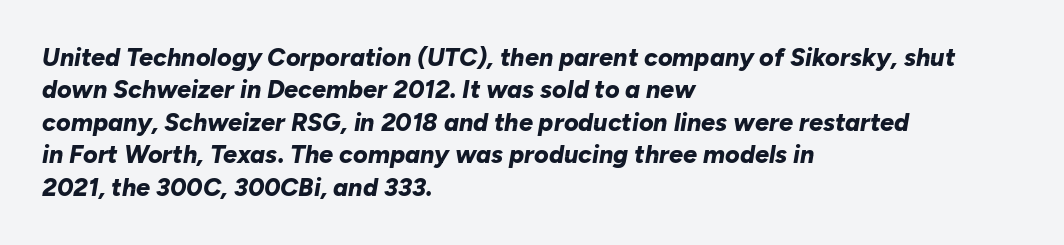
{"italic": "yes", "lean": "right", "slant_degrees": 10, "bold": "yes", "underline": "no", "align": "left", "line_spacing": "normal", "line_spacing_ratio": 1.3, "letter_spacing": "normal", "letter_spacing_em": 0.0, "glyph_px": 25}
